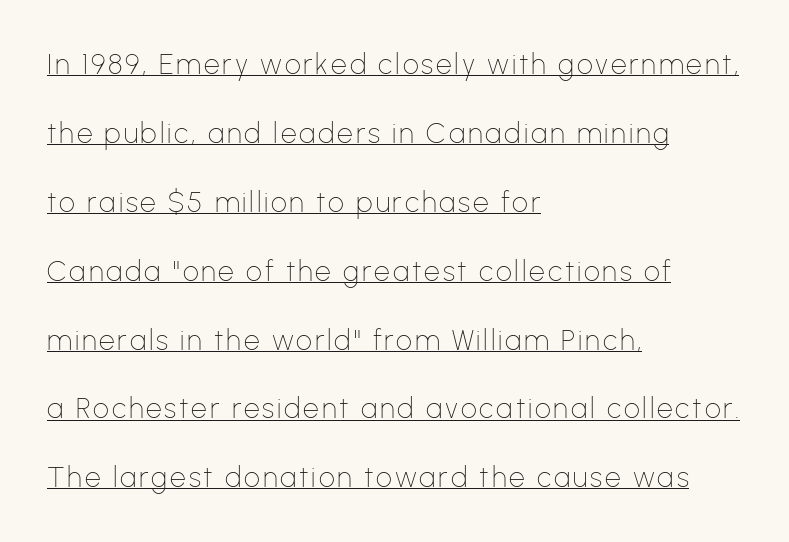
The image shows 28 px thin sans-serif type, upright; set left-aligned, loose line spacing (2.46x), underlined; low stroke contrast and a medium x-height.
